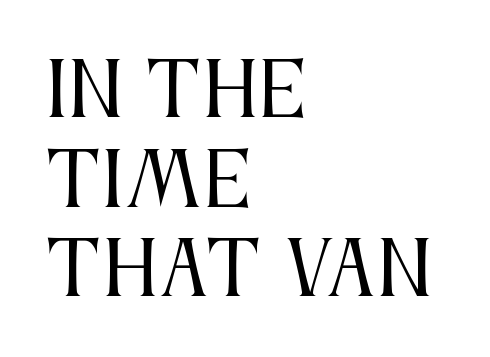
A student would call this left alignment; a typographer would say flush left, rag right. It's the straight-up-and-down kind of type. A typesetter would call this zero additional tracking. The characters display serif detailing at their extremities. Bold? No — there's no thickening of the strokes. Bare-footed words on every line.
